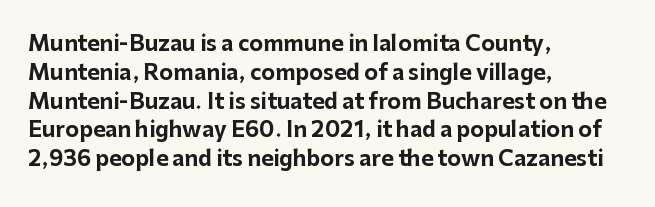
Leftover space on each line is placed entirely after the last word. The baseline area is clear. Tracking value appears to be zero — textbook default spacing. Is the type bold? Yes — the strokes are clearly thick and heavy.
